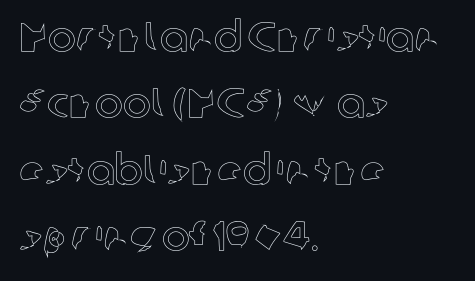
{"italic": "no", "width": "normal", "x_height": "medium", "monospaced": "no", "underline": "no", "align": "left", "line_spacing": "normal", "line_spacing_ratio": 1.58, "letter_spacing": "normal", "letter_spacing_em": 0.0, "glyph_px": 42}
